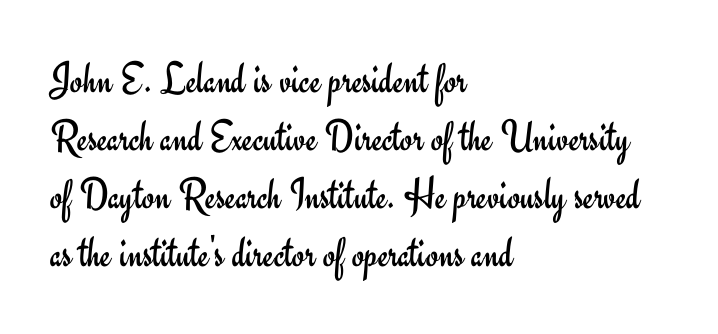
{"serif": "no", "bold": "no", "weight": "regular", "width": "normal", "stroke_contrast": "low", "x_height": "small", "monospaced": "no", "underline": "no", "align": "left", "line_spacing": "normal", "line_spacing_ratio": 1.29, "letter_spacing": "normal", "letter_spacing_em": 0.0, "glyph_px": 45}
